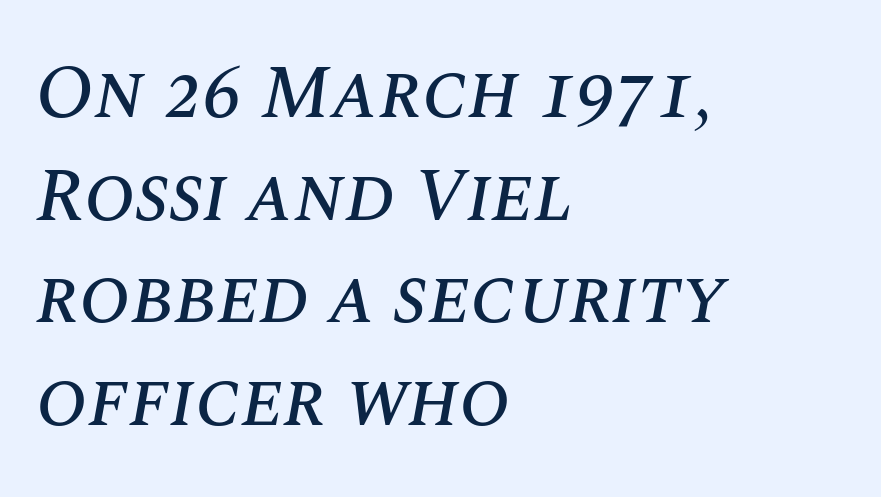
Q: Is the text italic (slanted)? A: Yes, it leans right by about 10 degrees.
Q: Is the text underlined? A: No.
Q: How is the paragraph aligned? A: Left-aligned.
Q: Is the spacing between letters normal or unusually wide? A: Normal.
Q: Is the spacing between lines tight, normal or loose? A: Normal.
Q: Width (condensed, normal, or wide)? A: Normal.
Q: Stroke contrast? A: Medium.
Q: x-height? A: Large.
Q: Monospaced? A: No.
